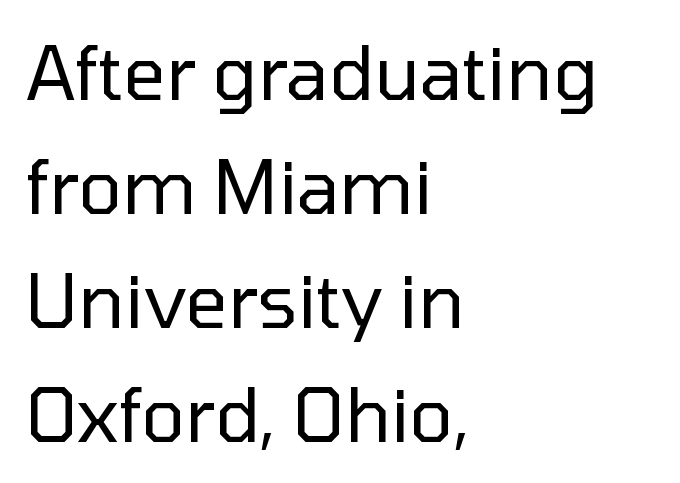
{"serif": "no", "italic": "no", "bold": "no", "weight": "regular", "width": "normal", "stroke_contrast": "low", "x_height": "medium", "monospaced": "no", "underline": "no", "align": "left", "line_spacing": "normal", "line_spacing_ratio": 1.54, "letter_spacing": "normal", "letter_spacing_em": 0.0, "glyph_px": 74}
